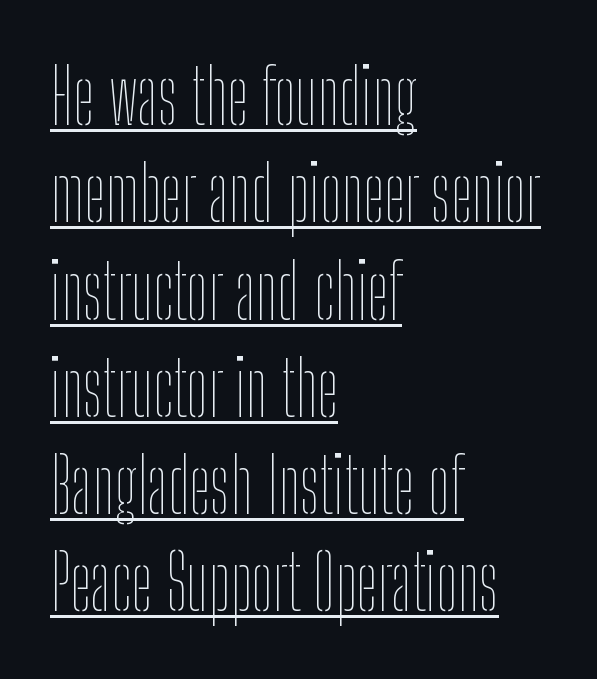
The image shows 76 px thin, condensed type, upright; set left-aligned, normal line spacing (1.28x), normal letter spacing, underlined; low stroke contrast and a medium x-height.
